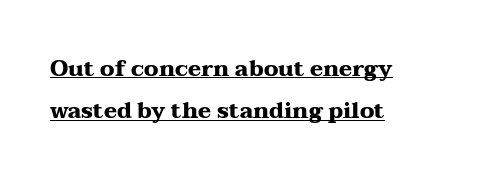
Q: Is the text bold? A: Yes.
Q: Is the text italic (slanted)? A: No, it is upright.
Q: Is the text underlined? A: Yes.
Q: How is the paragraph aligned? A: Left-aligned.
Q: Is the spacing between letters normal or unusually wide? A: Normal.
Q: Is the spacing between lines tight, normal or loose? A: Loose.
